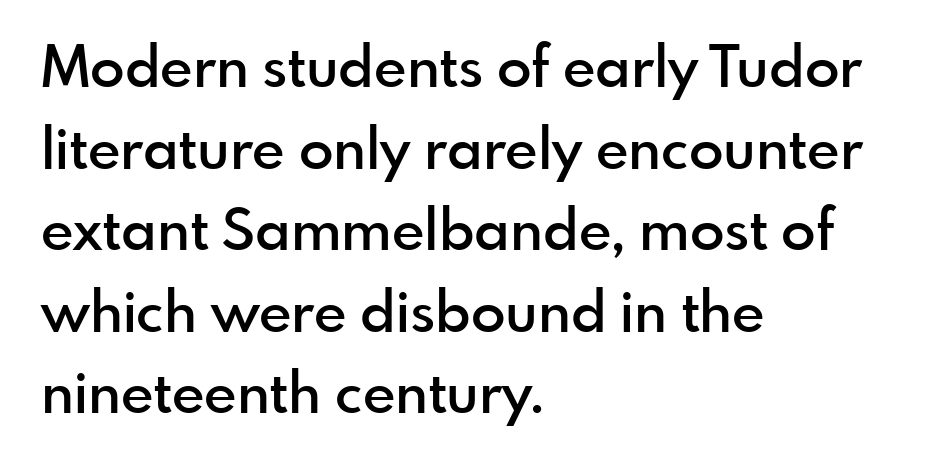
{"serif": "no", "italic": "no", "bold": "semi", "weight": "semibold", "width": "normal", "x_height": "small", "monospaced": "no", "underline": "no", "align": "left", "line_spacing": "normal", "line_spacing_ratio": 1.43, "letter_spacing": "normal", "letter_spacing_em": 0.0, "glyph_px": 57}
